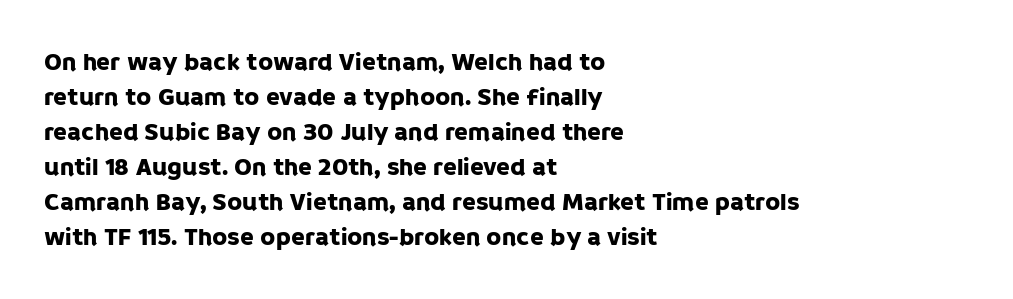
The image shows 25 px text type, upright; set left-aligned, normal line spacing (1.4x), normal letter spacing, not underlined.
